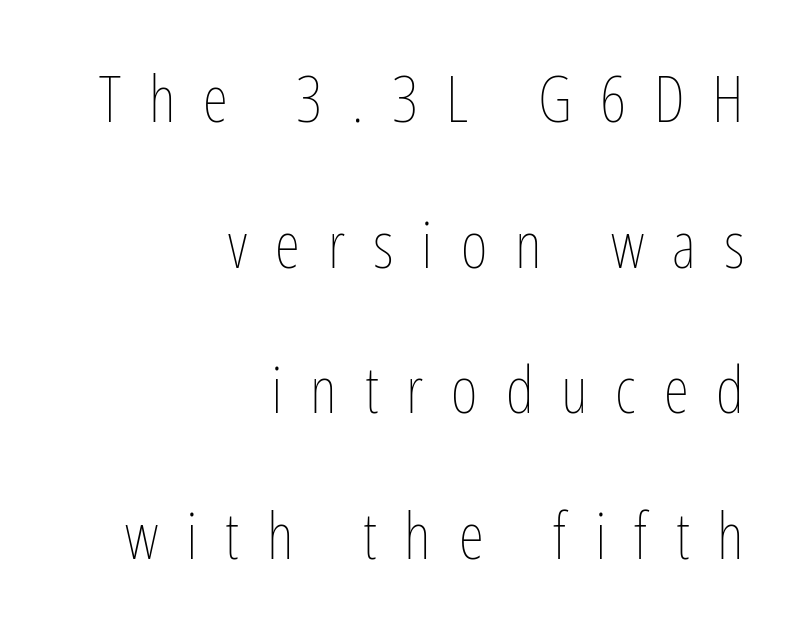
{"italic": "no", "bold": "no", "weight": "thin", "width": "condensed", "stroke_contrast": "low", "x_height": "medium", "monospaced": "no", "underline": "no", "align": "right", "line_spacing": "loose", "line_spacing_ratio": 2.24, "letter_spacing": "wide", "letter_spacing_em": 0.43, "glyph_px": 65}
